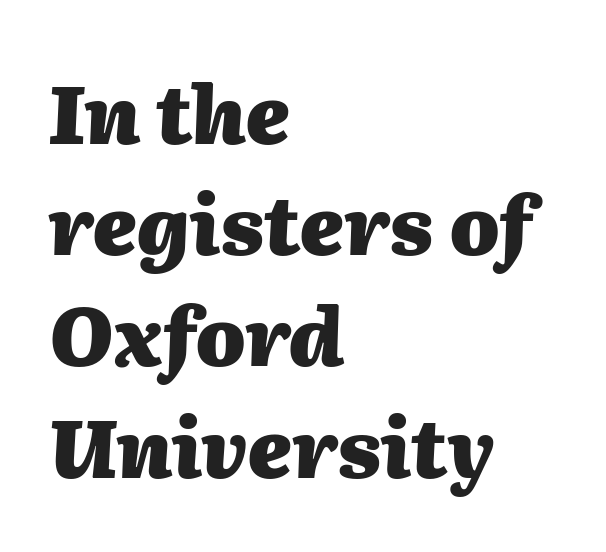
Think of a printed novel: that variable character pitch is what you see here. Honestly, the letter spacing is just normal — you wouldn't notice it. Check the space under the baseline: it is left empty. This sample uses an oblique cut, with every glyph tilted off the vertical. This sample is left-justified, so line endings fall wherever the words run out. Its strokes are broad and dark, the hallmark of bold type.
